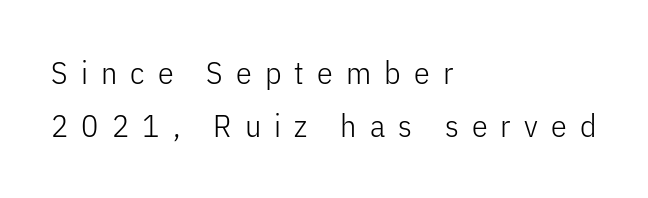
The image shows 32 px light, condensed sans-serif type, upright; set left-aligned, normal line spacing (1.67x), unusually wide letter spacing (+0.41 em), not underlined; low stroke contrast and a medium x-height.
